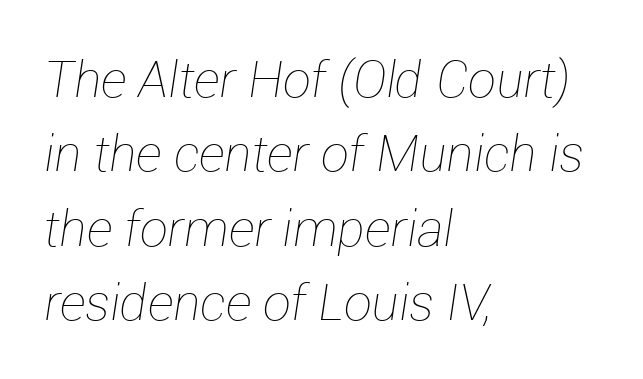
The image shows 50 px thin type, italic (leaning right); set left-aligned, normal line spacing (1.49x), normal letter spacing, not underlined; low stroke contrast and a medium x-height.
